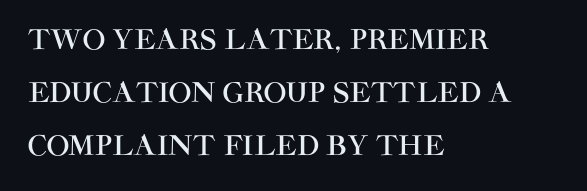
The image shows 27 px text type, upright; set left-aligned, loose line spacing (1.97x), normal letter spacing, not underlined.
